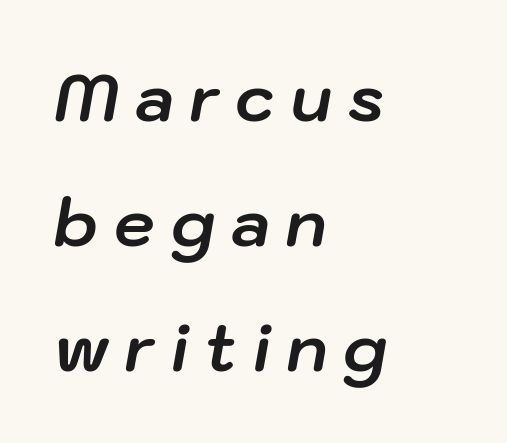
The image shows 65 px bold type, italic (leaning right); set left-aligned, loose line spacing (1.92x), unusually wide letter spacing (+0.25 em), not underlined; low stroke contrast and a medium x-height.
